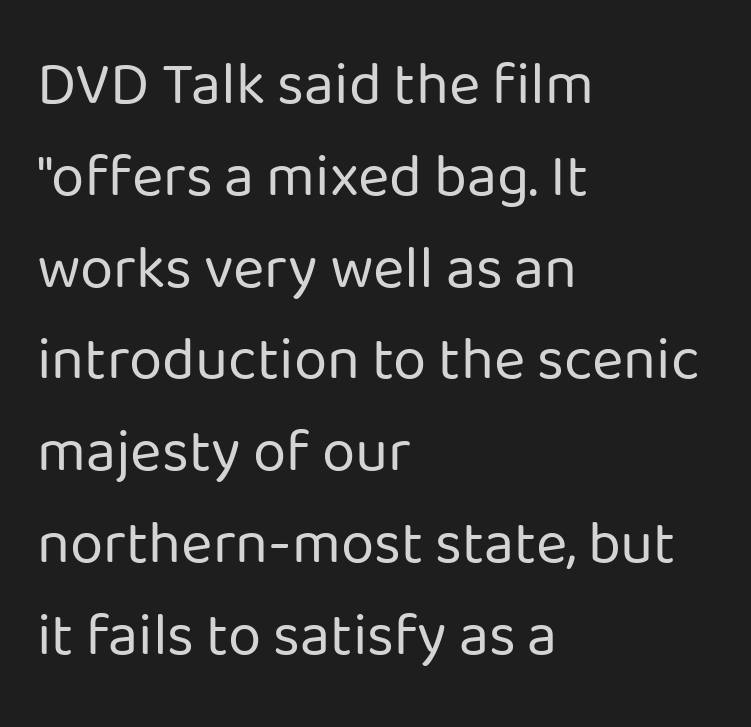
The image shows 60 px regular-weight sans-serif type, upright; set left-aligned, normal line spacing (1.53x), normal letter spacing, not underlined; low stroke contrast and a medium x-height.
